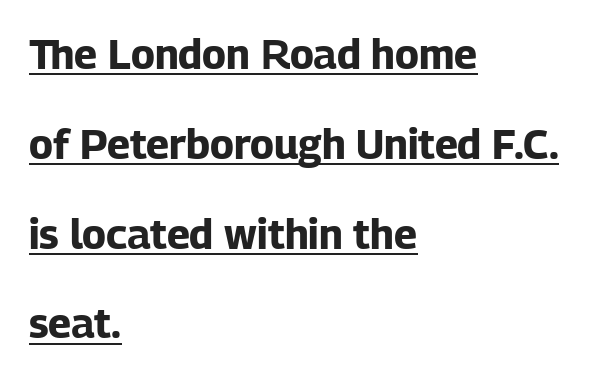
Here the designer chose a conventional face with non-uniform glyph widths. Compared with a centered layout, this one pins lines to the left instead. Notice how the stems are strictly vertical — no italics here. Compared with an ordinary text face, these strokes are far heavier — a full bold. Compared with typical body copy, the letter spacing here is the same.
